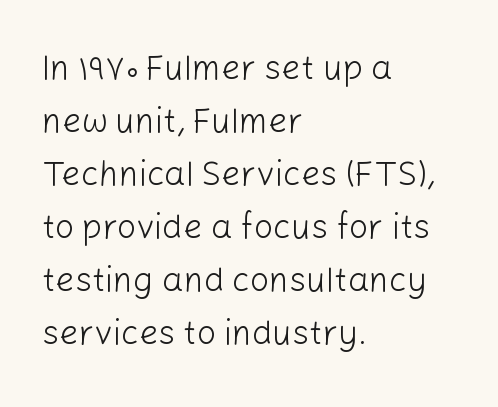
The rendering uses a moderate line-height, typical for paragraphs. Typeset ragged right — the left edge is the straight one. Designer's note — italics off, roman on. A light-to-regular cut is what we see here. The face used here is proportionally spaced, like ordinary book or web type. To sum up the face: it is a sans, with no serifs.
